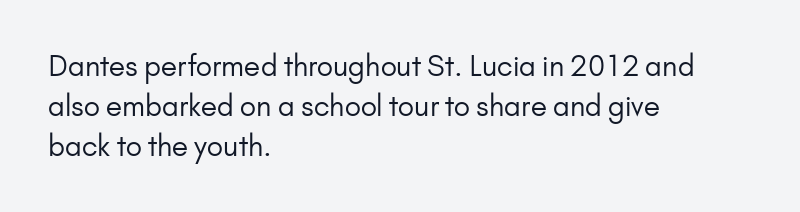
Q: Is the text bold? A: No.
Q: Is the text italic (slanted)? A: No, it is upright.
Q: Is the typeface a serif or a sans-serif typeface? A: Sans-serif.
Q: Is the text underlined? A: No.
Q: How is the paragraph aligned? A: Left-aligned.
Q: Is the spacing between letters normal or unusually wide? A: Normal.
Q: Is the spacing between lines tight, normal or loose? A: Normal.
Q: Width (condensed, normal, or wide)? A: Normal.
Q: Stroke contrast? A: Low.
Q: x-height? A: Small.
Q: Monospaced? A: No.
